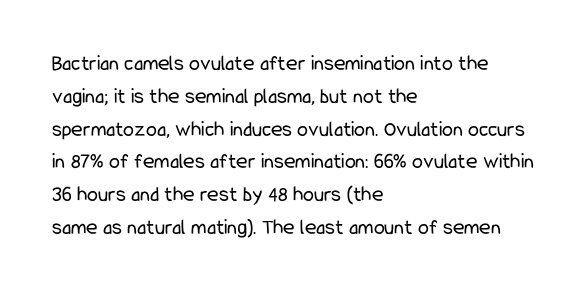
Descender tails drop into unmarked territory. Vertically, the passage feels balanced, rows spaced as you'd expect. The typesetter chose a ragged-right arrangement here. The typography opts for an upright posture over an oblique one. The rendering keeps characters at their native spacing. Stroke mass is kept to a normal reading level or below.
